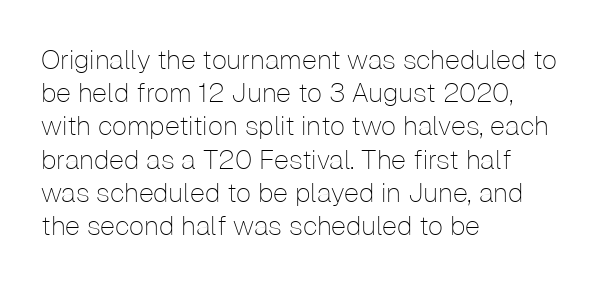
{"italic": "no", "bold": "no", "underline": "no", "align": "left", "line_spacing_ratio": 1.23, "letter_spacing": "normal", "letter_spacing_em": 0.0, "glyph_px": 27}
